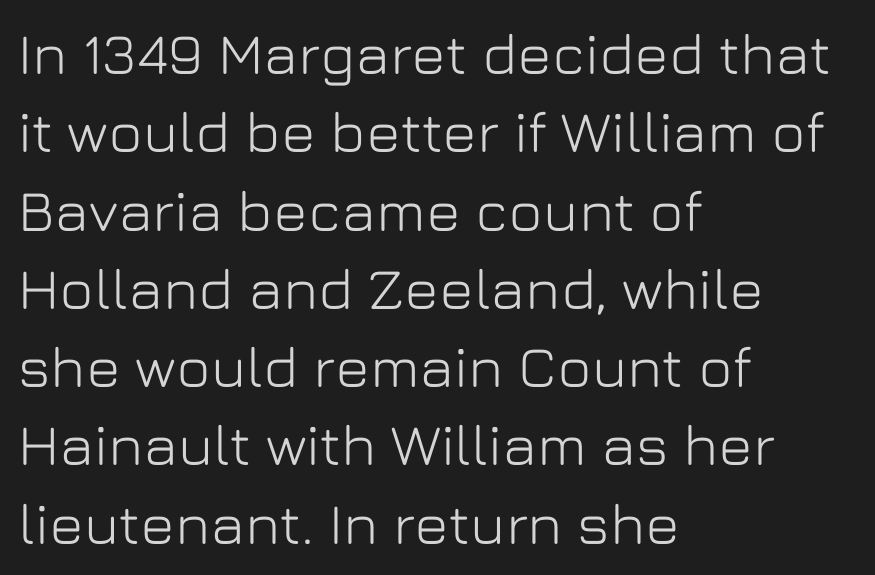
Q: Is the text italic (slanted)? A: No, it is upright.
Q: Is the typeface a serif or a sans-serif typeface? A: Sans-serif.
Q: Is the text underlined? A: No.
Q: How is the paragraph aligned? A: Left-aligned.
Q: Is the spacing between letters normal or unusually wide? A: Normal.
Q: Is the spacing between lines tight, normal or loose? A: Normal.
Q: Width (condensed, normal, or wide)? A: Normal.
Q: Stroke contrast? A: Low.
Q: x-height? A: Medium.
Q: Monospaced? A: No.
